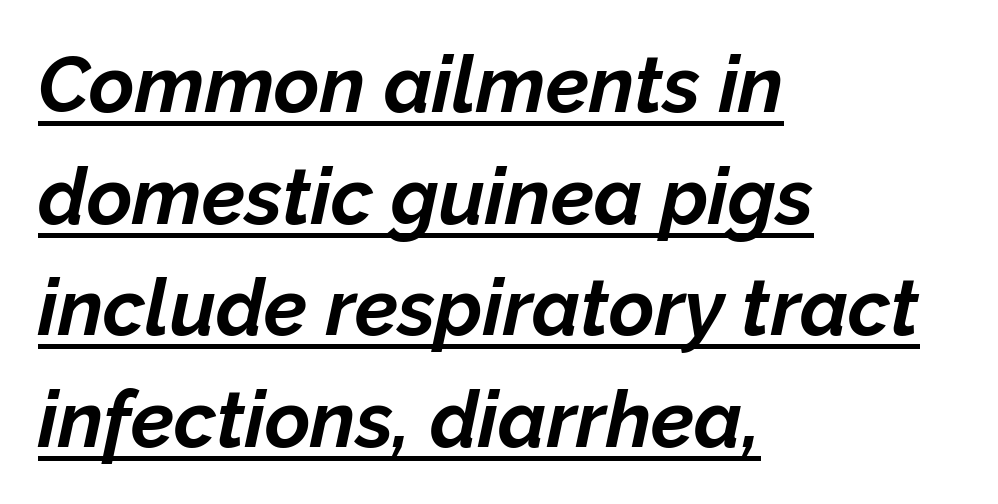
Q: Is the text bold? A: Yes.
Q: Is the text italic (slanted)? A: Yes, it leans right by about 12 degrees.
Q: Is the text underlined? A: Yes.
Q: How is the paragraph aligned? A: Left-aligned.
Q: Is the spacing between letters normal or unusually wide? A: Normal.
Q: Is the spacing between lines tight, normal or loose? A: Normal.
Q: Width (condensed, normal, or wide)? A: Normal.
Q: Stroke contrast? A: Low.
Q: x-height? A: Medium.
Q: Monospaced? A: No.
